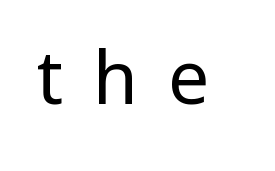
The image shows 73 px regular-weight, condensed sans-serif type, upright; set unusually wide letter spacing (+0.41 em), not underlined; low stroke contrast and a large x-height.
